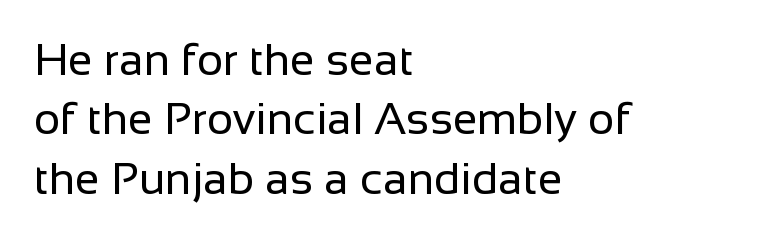
A typesetter would call this proportional, since set widths differ per character. Visually the block forms a straight wall on the left and a jagged coastline on the right. Letter spacing: default. No italicization has been applied; the sample stays upright. The foot of each line stays bare and open. The block of text has a typical density, with ordinary space between rows.
